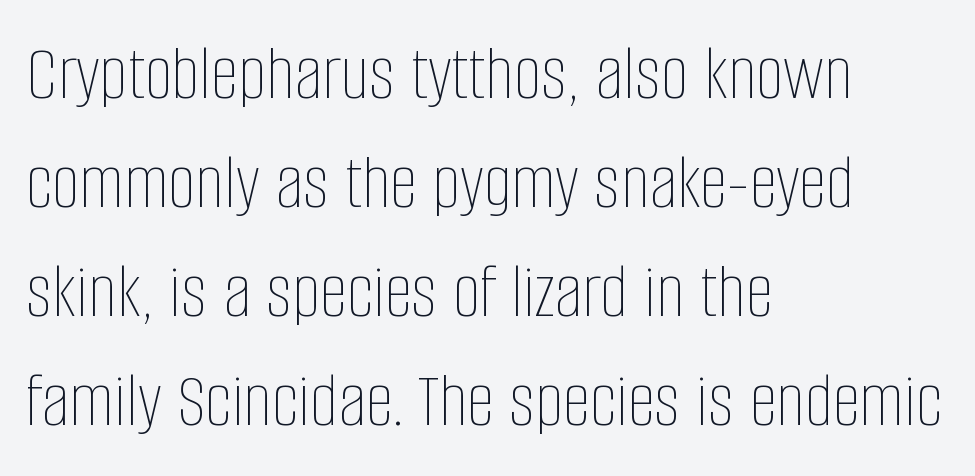
Q: Is the text bold? A: No.
Q: Is the text italic (slanted)? A: No, it is upright.
Q: Is the text underlined? A: No.
Q: How is the paragraph aligned? A: Left-aligned.
Q: Is the spacing between letters normal or unusually wide? A: Normal.
Q: Is the spacing between lines tight, normal or loose? A: Normal.
Q: Width (condensed, normal, or wide)? A: Condensed.
Q: Stroke contrast? A: Low.
Q: x-height? A: Large.
Q: Monospaced? A: No.
